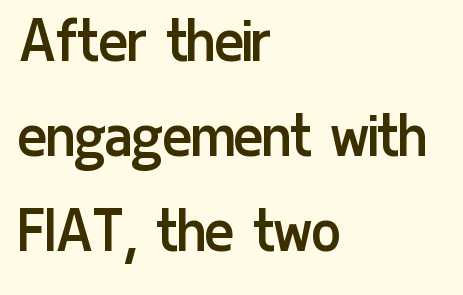
Horizontally, the lines are justified to the leading edge only. The typesetting does not lean heavy: it is not bold. The face used here is proportionally spaced, like ordinary book or web type. The text was rendered using a sans face with plain stroke endings.
